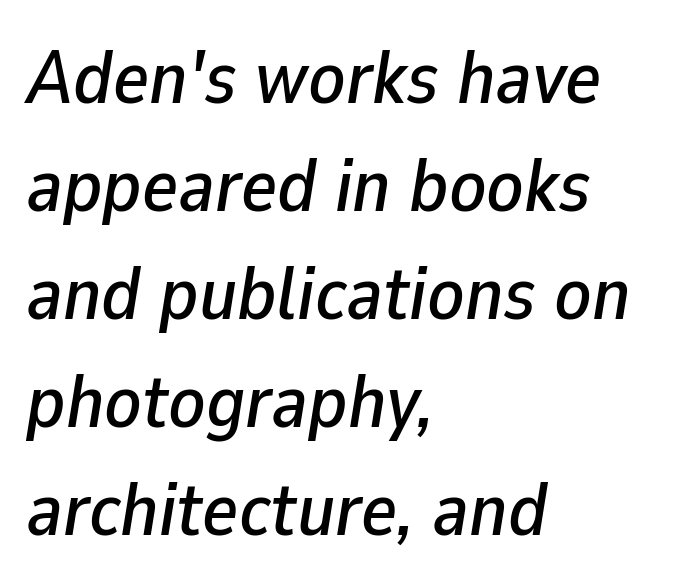
Spacing between characters is what you'd get straight out of the box. Horizontal bands of white between lines are of average thickness. Every character sits at an angle, as italics do. This sample is left-justified, so line endings fall wherever the words run out.
